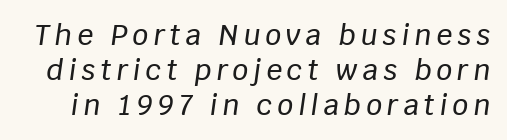
Q: Is the text italic (slanted)? A: Yes, it leans right by about 8 degrees.
Q: Is the text underlined? A: No.
Q: Is the spacing between lines tight, normal or loose? A: Normal.
Q: Width (condensed, normal, or wide)? A: Normal.
Q: Stroke contrast? A: Low.
Q: x-height? A: Large.
Q: Monospaced? A: No.
